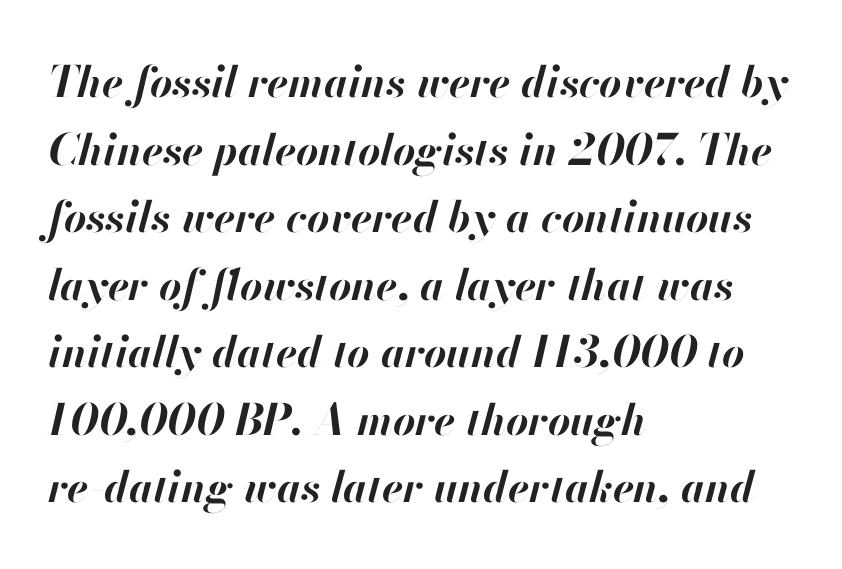
{"italic": "yes", "lean": "right", "slant_degrees": 13, "bold": "yes", "weight": "bold", "width": "normal", "stroke_contrast": "high", "x_height": "small", "monospaced": "no", "underline": "no", "align": "left", "line_spacing": "normal", "line_spacing_ratio": 1.57, "letter_spacing": "normal", "letter_spacing_em": 0.0, "glyph_px": 43}
